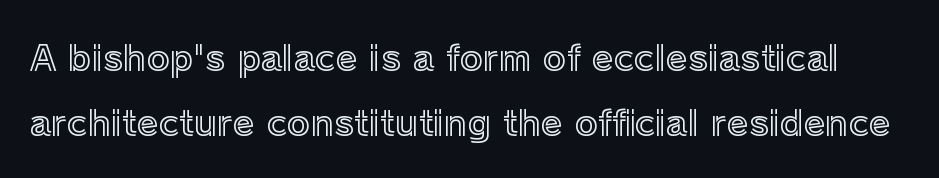
{"italic": "no", "width": "normal", "x_height": "medium", "monospaced": "no", "underline": "no", "line_spacing_ratio": 1.86, "letter_spacing": "normal", "letter_spacing_em": 0.0, "glyph_px": 35}
